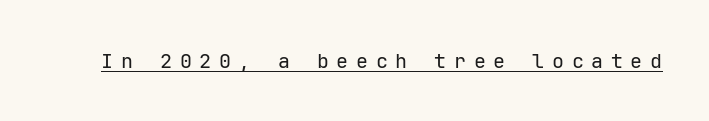
Q: Is the text bold? A: No.
Q: Is the text italic (slanted)? A: No, it is upright.
Q: Is the text underlined? A: Yes.
Q: Is the spacing between letters normal or unusually wide? A: Unusually wide.
